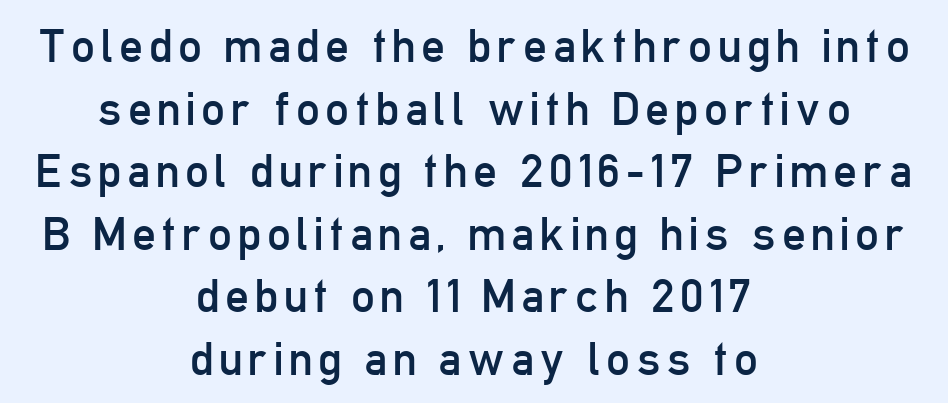
Q: Is the text bold? A: No.
Q: Is the text italic (slanted)? A: No, it is upright.
Q: Is the typeface a serif or a sans-serif typeface? A: Sans-serif.
Q: Is the text underlined? A: No.
Q: How is the paragraph aligned? A: Centered.
Q: Is the spacing between lines tight, normal or loose? A: Normal.
Q: Width (condensed, normal, or wide)? A: Condensed.
Q: Stroke contrast? A: Low.
Q: x-height? A: Medium.
Q: Monospaced? A: No.
